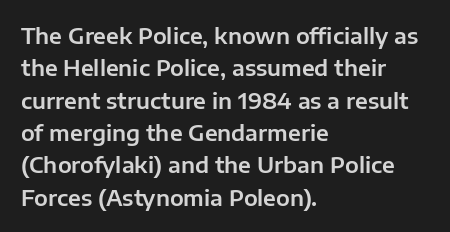
Q: Is the text italic (slanted)? A: No, it is upright.
Q: Is the text underlined? A: No.
Q: How is the paragraph aligned? A: Left-aligned.
Q: Is the spacing between letters normal or unusually wide? A: Normal.
Q: Is the spacing between lines tight, normal or loose? A: Normal.
